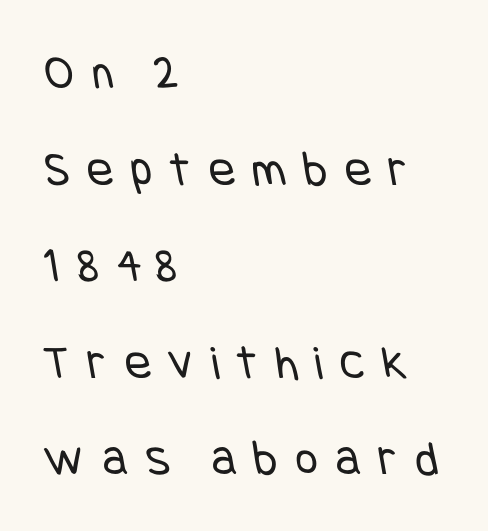
Q: Is the text bold? A: No.
Q: Is the typeface a serif or a sans-serif typeface? A: Sans-serif.
Q: Is the text underlined? A: No.
Q: How is the paragraph aligned? A: Left-aligned.
Q: Is the spacing between letters normal or unusually wide? A: Unusually wide.
Q: Is the spacing between lines tight, normal or loose? A: Loose.
Q: Width (condensed, normal, or wide)? A: Condensed.
Q: Stroke contrast? A: Low.
Q: x-height? A: Large.
